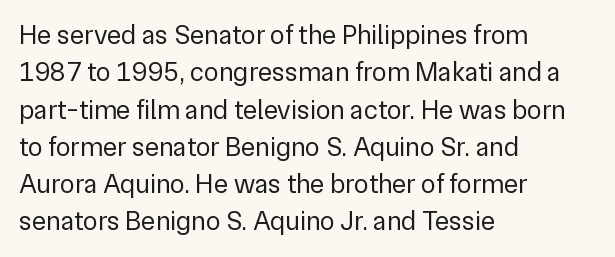
Interline gaps are of average width in this sample. Inter-character spacing is left at the font's built-in metrics. If you drew a line through each stem, it would be perfectly vertical. Words float on clear page, feet unadorned. Each line starts at the same left margin while the right side varies.
